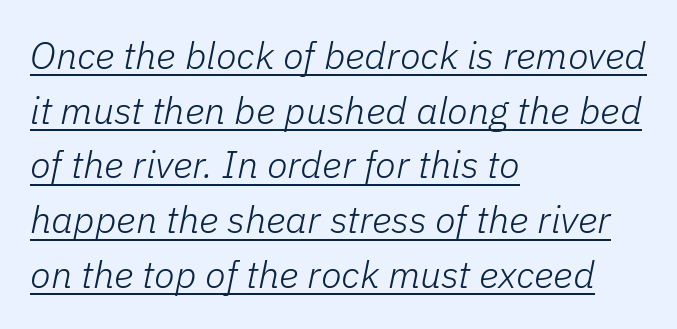
The characters are drawn with everyday or finer stroke widths. Left-aligned paragraph, ragged on the right. The rendered words wear a rule along their underside. Short note: letters normally spaced.
